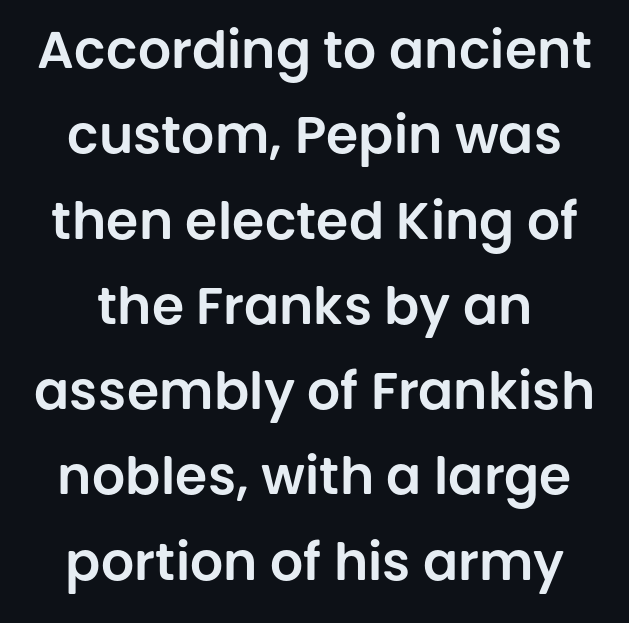
The specimen reads as upright at a glance. Each letter keeps its own natural width here, so spacing adapts to shape. The letters sit at their default tracking, neither squeezed nor spread. Type without underlining. The letters carry no serifs — their stems end cleanly without finishing strokes. The rendering uses a moderate line-height, typical for paragraphs.
